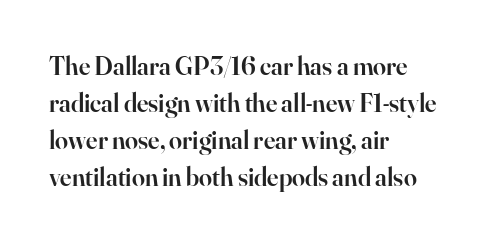
The image shows 26 px text type, upright; set left-aligned, normal line spacing (1.42x), normal letter spacing, not underlined.
